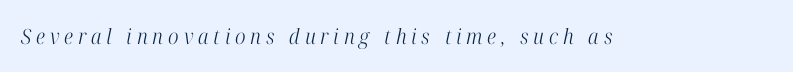
Q: Is the text bold? A: No.
Q: Is the text italic (slanted)? A: Yes, it leans right by about 12 degrees.
Q: Is the text underlined? A: No.
Q: Is the spacing between letters normal or unusually wide? A: Unusually wide.
